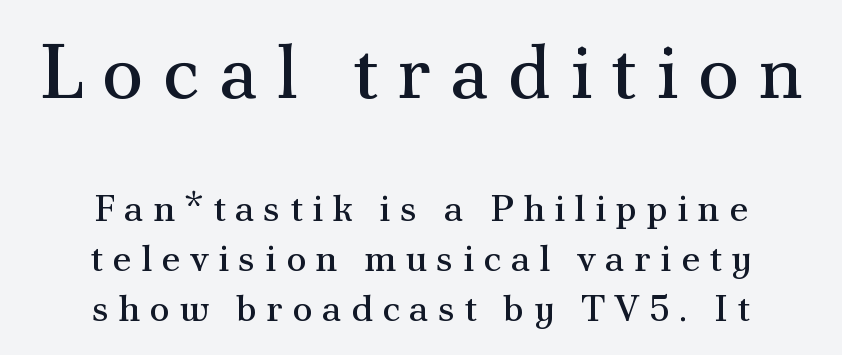
{"serif": "yes", "italic": "no", "bold": "no", "weight": "regular", "width": "normal", "stroke_contrast": "medium", "x_height": "small", "monospaced": "no", "underline": "no", "align": "center", "line_spacing": "normal", "line_spacing_ratio": 1.31, "letter_spacing": "wide", "letter_spacing_em": 0.24, "larger_block": "first", "size_ratio": 2.03, "glyph_px": 77}
